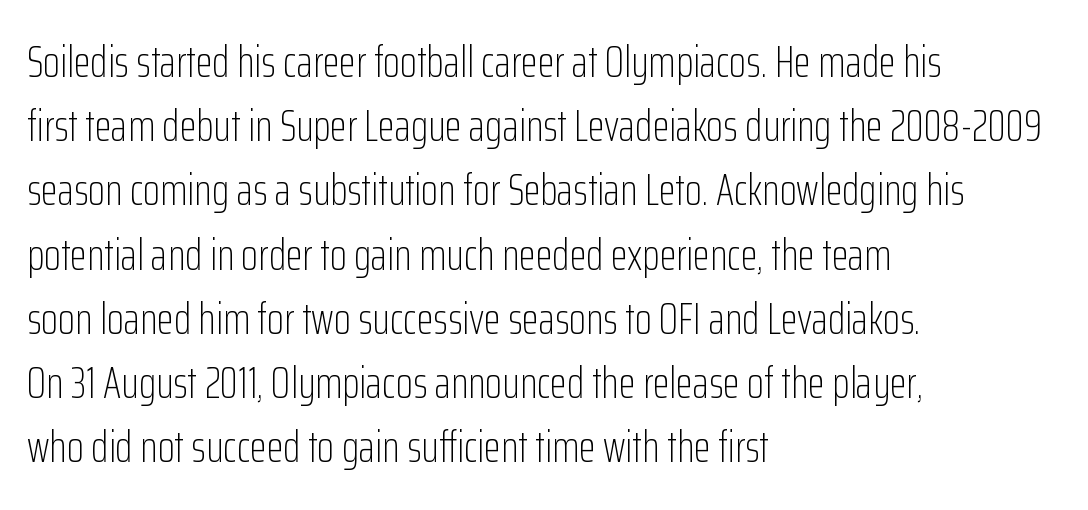
To sum up the face: it is a sans, with no serifs. The horizontal fit of the characters is conventional and even. Character widths vary here, with narrow letters taking less room than wide ones. Does the lettering tilt? It doesn't — this is upright. Visually the block forms a straight wall on the left and a jagged coastline on the right. Caption: face not bold, strokes unweighted.
